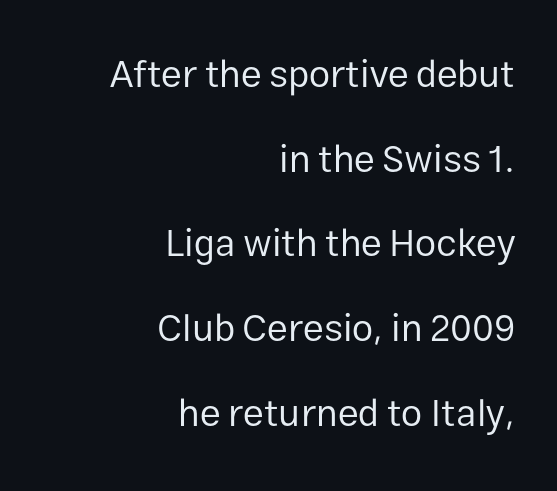
{"serif": "no", "italic": "no", "bold": "no", "weight": "regular", "width": "normal", "stroke_contrast": "low", "x_height": "medium", "monospaced": "no", "underline": "no", "align": "right", "line_spacing": "loose", "line_spacing_ratio": 2.23, "letter_spacing": "normal", "letter_spacing_em": 0.0, "glyph_px": 38}
